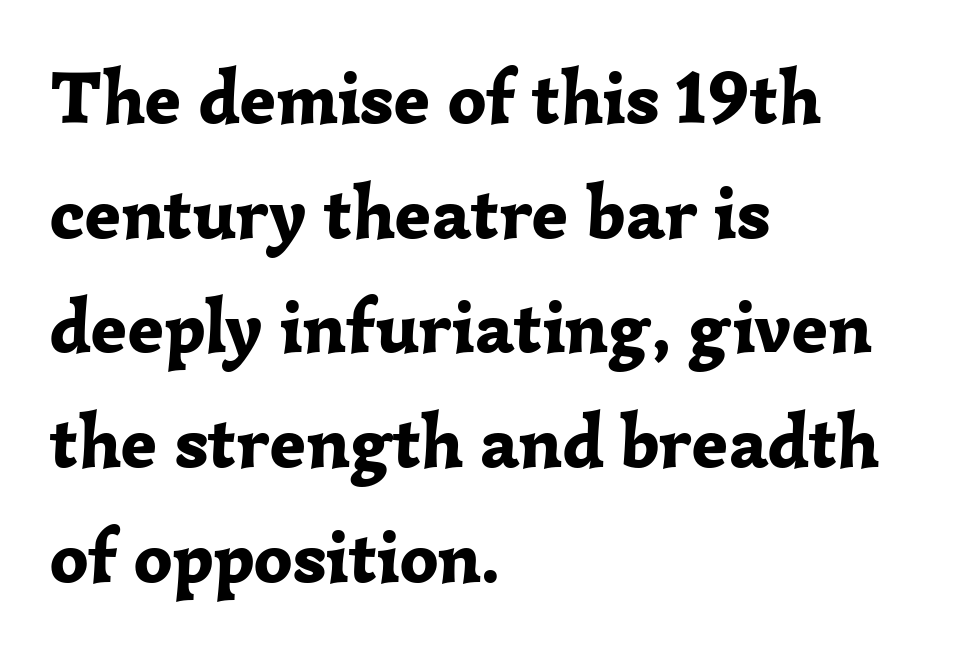
Do the letters lean? They stand straight. The rows are spaced the way most documents space them. Alignment: flush left. Type without underlining. Summary of weight: heavy, a full bold. The rendering uses natural spacing where letterforms have individual widths.
